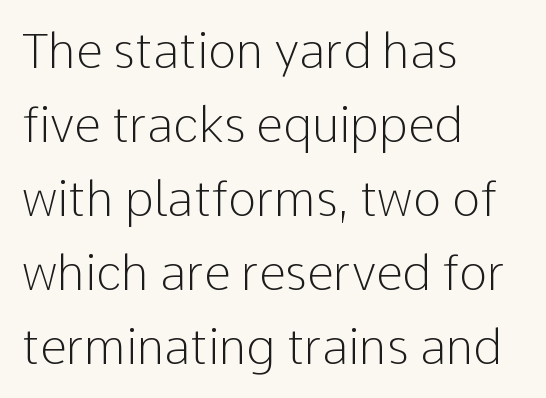
Q: Is the text bold? A: No.
Q: Is the text italic (slanted)? A: No, it is upright.
Q: Is the typeface a serif or a sans-serif typeface? A: Sans-serif.
Q: Is the text underlined? A: No.
Q: How is the paragraph aligned? A: Left-aligned.
Q: Is the spacing between letters normal or unusually wide? A: Normal.
Q: Is the spacing between lines tight, normal or loose? A: Normal.
Q: Width (condensed, normal, or wide)? A: Normal.
Q: Stroke contrast? A: Low.
Q: x-height? A: Medium.
Q: Monospaced? A: No.
